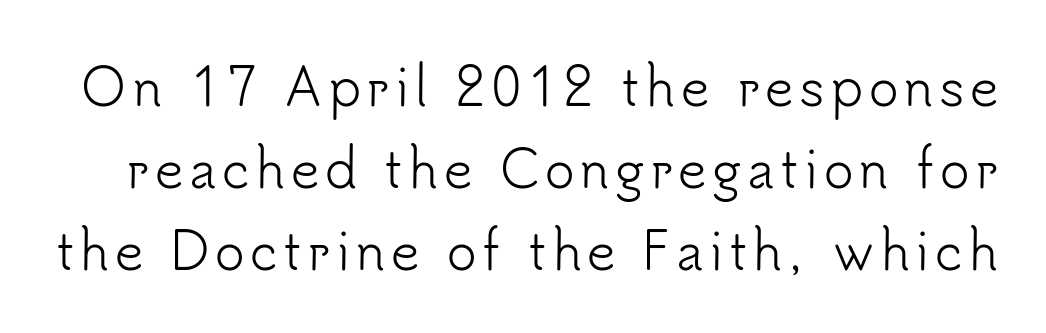
Stroke mass is kept to a normal reading level or below. The specimen reads as upright at a glance. Summary of vertical rhythm: regular, with standard interline spacing. Nobody drew a line under any word here.
